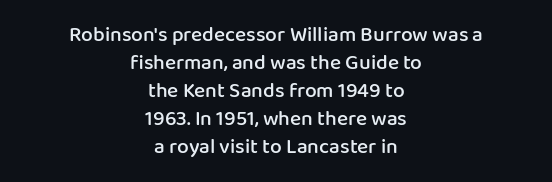
Look at the stroke-to-counter ratio: somewhat heavy, a semibold. Honestly, there is no underline to notice here at all. Look at the tracking — it's just the regular setting, nothing added. Style check: upright. Layout note: lines centered. What's the leading like? Ordinary, nothing unusual.
